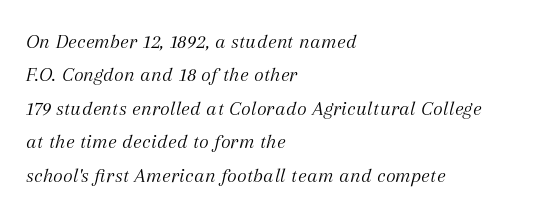
{"italic": "yes", "lean": "right", "slant_degrees": 12, "bold": "no", "underline": "no", "align": "left", "line_spacing": "normal", "line_spacing_ratio": 1.59, "letter_spacing": "normal", "letter_spacing_em": 0.0, "glyph_px": 21}
